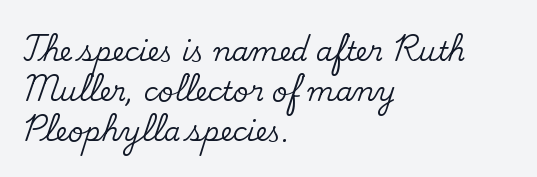
The image shows 27 px text type; set left-aligned, normal line spacing (1.48x), normal letter spacing, not underlined.
